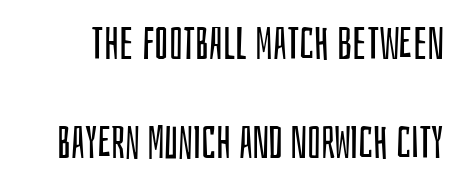
This sample uses an upright cut, with every glyph sitting square on the baseline. This is sans-serif lettering, the kind often seen on screens and signage. Compared with a typical body face, this is equally light or lighter still. Note the varied advance widths — an 'i' is clearly narrower than an 'm'.
